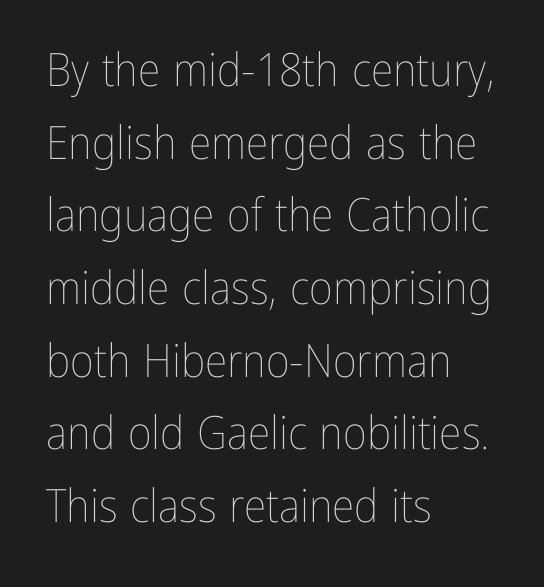
The image shows 46 px thin, condensed type, upright; set left-aligned, normal line spacing (1.58x), normal letter spacing, not underlined; low stroke contrast and a medium x-height.
